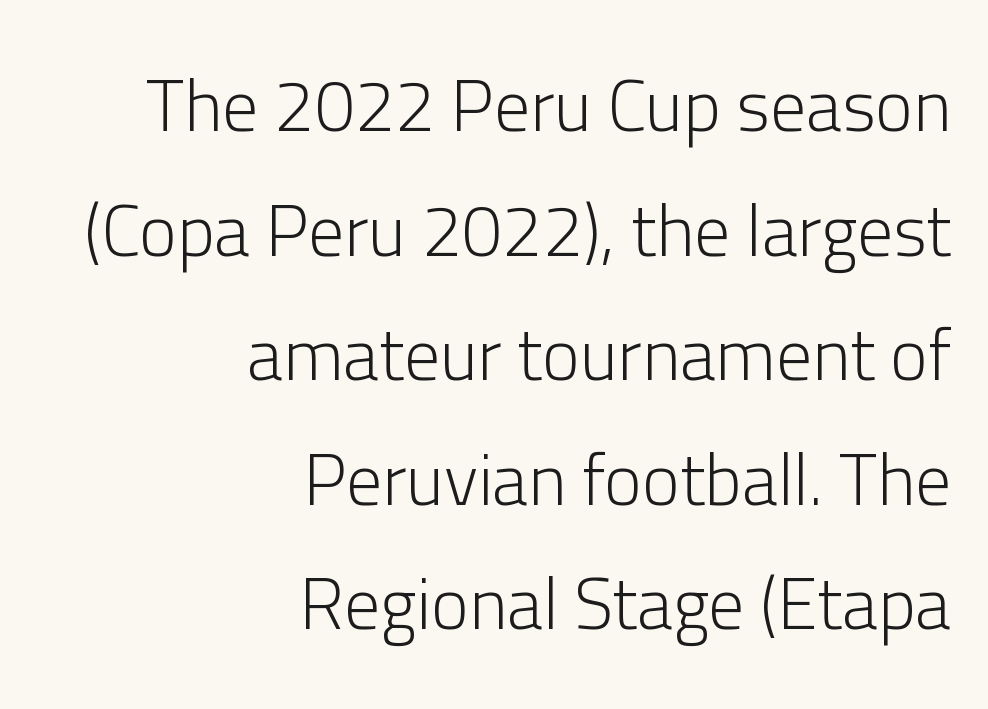
{"serif": "no", "italic": "no", "bold": "no", "weight": "light", "width": "normal", "stroke_contrast": "low", "x_height": "medium", "monospaced": "no", "underline": "no", "align": "right", "line_spacing_ratio": 1.73, "letter_spacing": "normal", "letter_spacing_em": 0.0, "glyph_px": 72}
